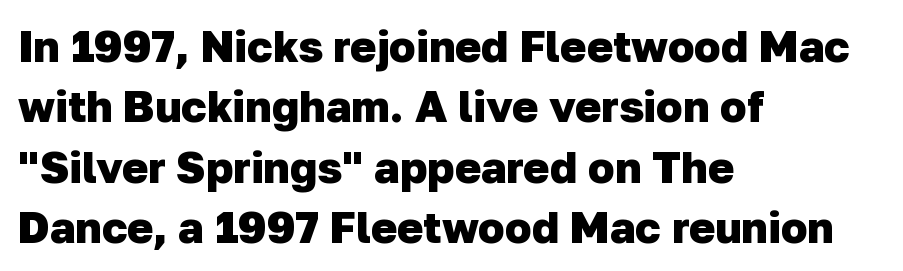
{"serif": "no", "bold": "yes", "weight": "heavy", "width": "normal", "stroke_contrast": "low", "x_height": "medium", "monospaced": "no", "underline": "no", "align": "left", "line_spacing": "normal", "line_spacing_ratio": 1.37, "letter_spacing": "normal", "letter_spacing_em": 0.0, "glyph_px": 44}
